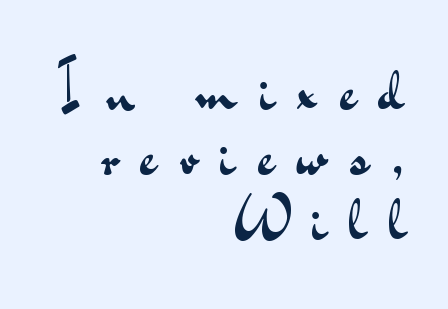
A typesetter would call this leading minimal, almost set solid. The font family rendered here belongs to the sans-serif group. Letters have the restrained weight of plain body copy at most. The setting favours the right margin, as signatures and pull-quotes sometimes do.
